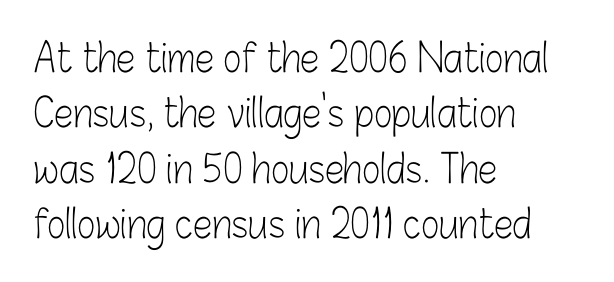
What kind of face is this? One without serifs — a sans. These lines are rendered in a variable-pitch font. Characters remain perfectly vertical along every line. Leading matches the norm, producing a regular column. The rendering anchors every line to the left-hand side. The space directly below the letters is spotless.
